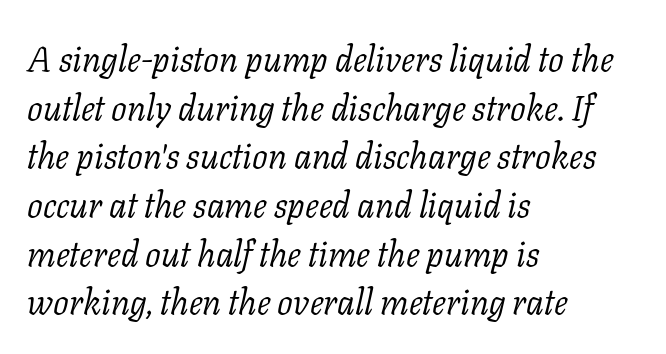
Q: Is the text bold? A: No.
Q: Is the text italic (slanted)? A: Yes, it leans right by about 11 degrees.
Q: Is the typeface a serif or a sans-serif typeface? A: Serif.
Q: Is the text underlined? A: No.
Q: How is the paragraph aligned? A: Left-aligned.
Q: Is the spacing between letters normal or unusually wide? A: Normal.
Q: Is the spacing between lines tight, normal or loose? A: Normal.
Q: Width (condensed, normal, or wide)? A: Normal.
Q: Stroke contrast? A: Low.
Q: x-height? A: Medium.
Q: Monospaced? A: No.
